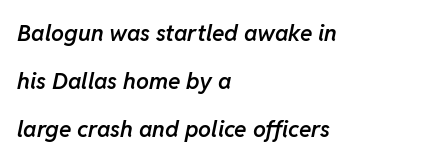
{"italic": "yes", "lean": "right", "slant_degrees": 11, "bold": "semi", "underline": "no", "align": "left", "line_spacing": "loose", "line_spacing_ratio": 2.08, "letter_spacing": "normal", "letter_spacing_em": 0.0, "glyph_px": 23}
